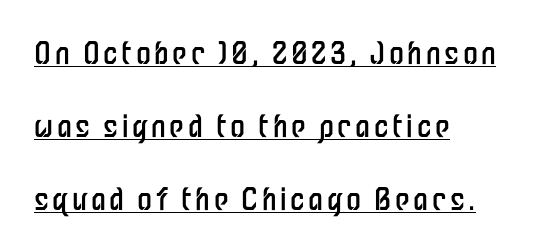
The image shows 30 px regular-weight, condensed sans-serif type, upright; set left-aligned, loose line spacing (2.43x), underlined; low stroke contrast and a medium x-height.
